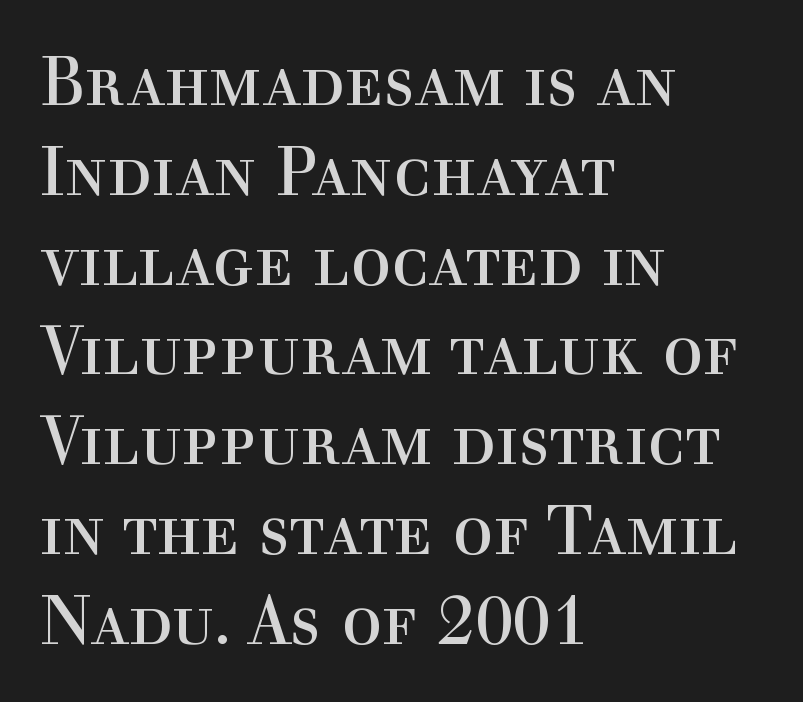
Is this a sans? No — the strokes have serifs. A typesetter would call this leading conventional body-copy spacing. Teacher's note: observe the even left margin — that is flush-left alignment. The tracking reads as untouched default to a designer's eye.
